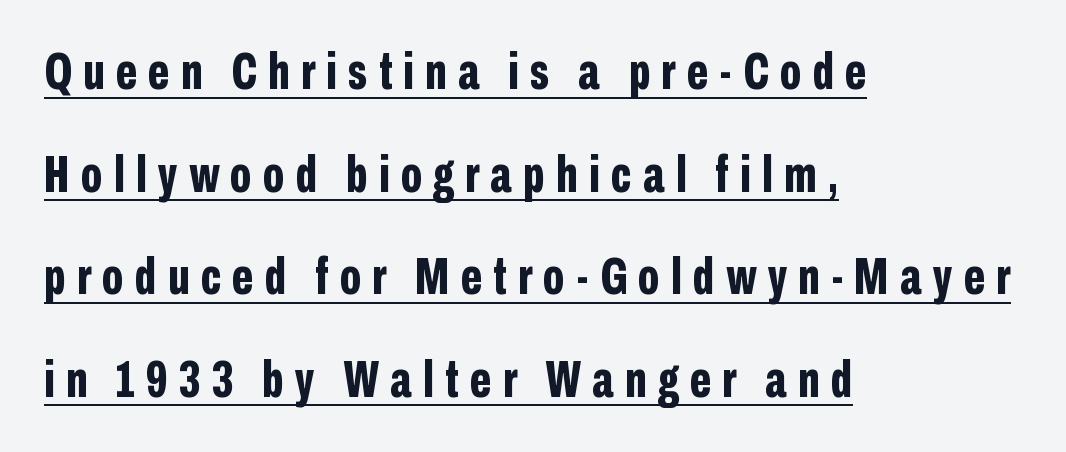
{"serif": "no", "italic": "no", "bold": "yes", "weight": "bold", "width": "condensed", "stroke_contrast": "low", "x_height": "medium", "monospaced": "no", "underline": "yes", "align": "left", "line_spacing": "loose", "line_spacing_ratio": 2.01, "letter_spacing": "wide", "letter_spacing_em": 0.22, "glyph_px": 51}
